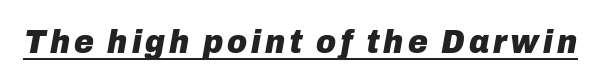
{"italic": "yes", "lean": "right", "slant_degrees": 10, "bold": "yes", "weight": "heavy", "width": "normal", "stroke_contrast": "low", "x_height": "medium", "monospaced": "no", "underline": "yes", "glyph_px": 34}
